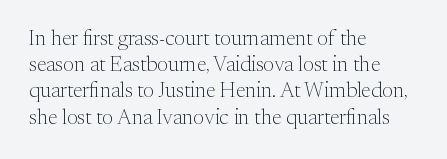
{"italic": "no", "bold": "no", "underline": "no", "align": "left", "line_spacing": "normal", "line_spacing_ratio": 1.25, "letter_spacing": "normal", "letter_spacing_em": 0.0, "glyph_px": 21}
